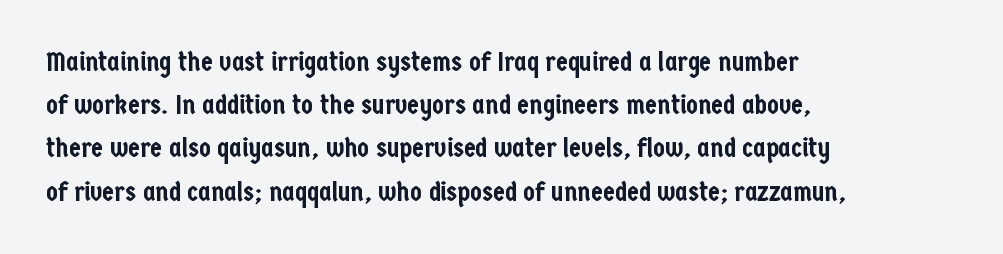
The image shows 27 px text type, upright; set left-aligned, normal line spacing (1.6x), normal letter spacing, not underlined.
